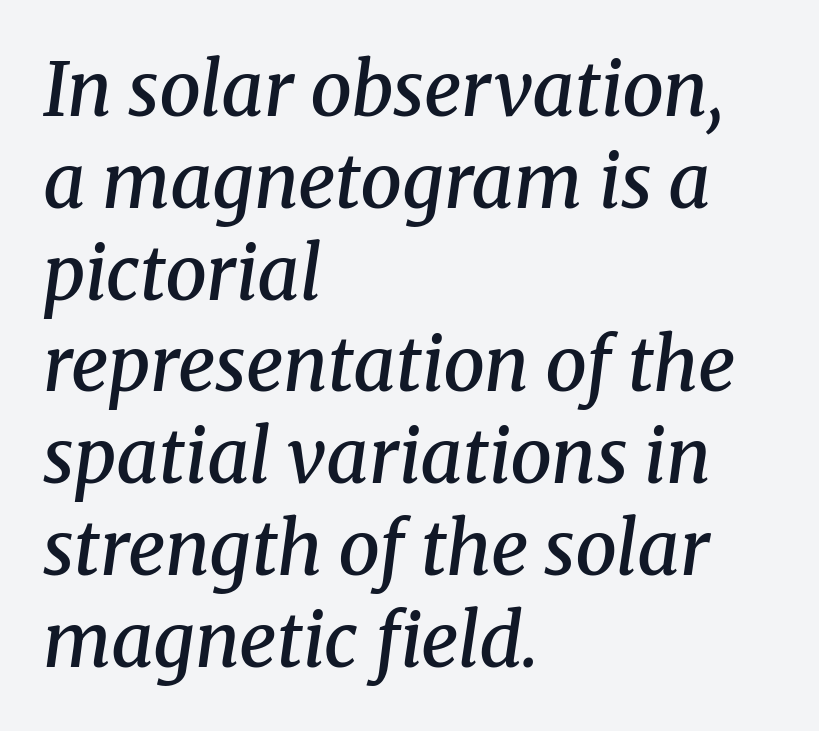
Quick note: italic. Spacing verdict: proportional, widths tailored to each character. The face used here is seriffed, in the tradition of book romans. The line texture is even and compact thanks to regular tracking. A classic flush-left, rag-right setting is used for this passage. Typographic density is moderately raised because the face is semibold.
